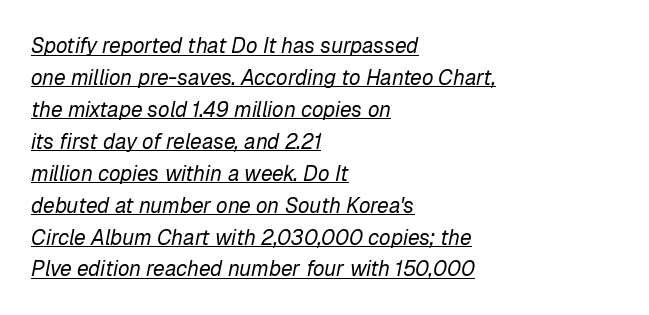
The image shows 21 px text type, italic (leaning right); set left-aligned, normal line spacing (1.52x), normal letter spacing, underlined.
